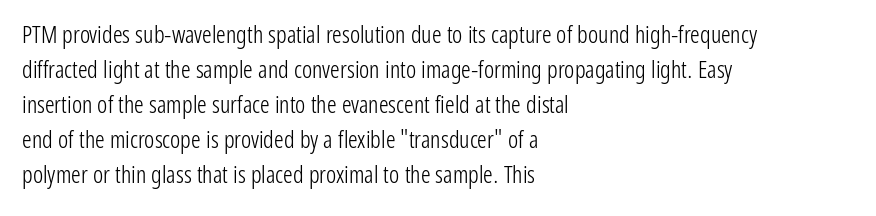
No word sits above an underline. This is the regular roman posture of the typeface. The lines in this sample share a left origin and differ only in where they stop. Successive baselines arrive at the customary interval.
